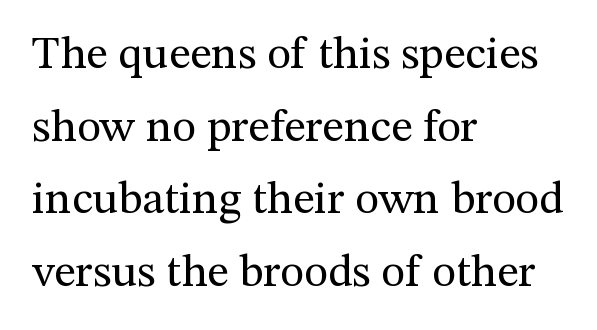
The image shows 46 px regular-weight serif type, upright; set left-aligned, normal line spacing (1.58x), normal letter spacing, not underlined; medium stroke contrast and a medium x-height.
